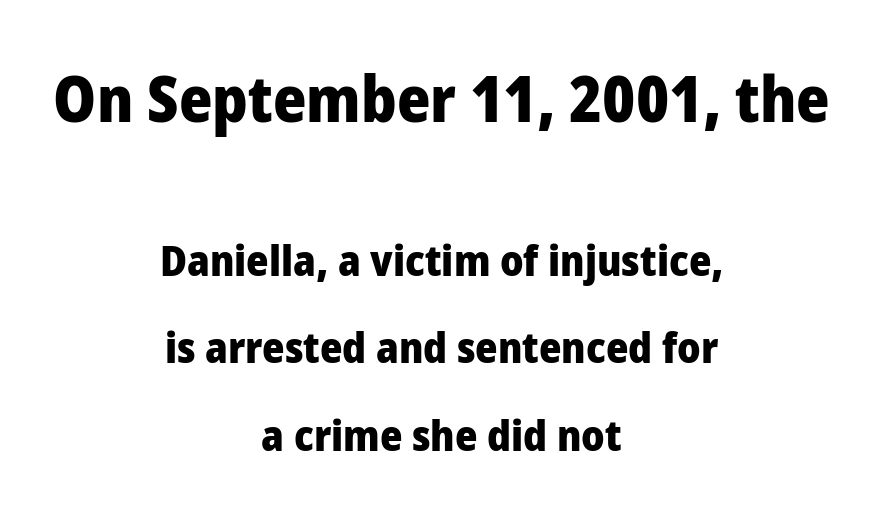
Q: Is the text bold? A: Yes.
Q: Is the text italic (slanted)? A: No, it is upright.
Q: Is the typeface a serif or a sans-serif typeface? A: Sans-serif.
Q: Is the text underlined? A: No.
Q: How is the paragraph aligned? A: Centered.
Q: Is the spacing between letters normal or unusually wide? A: Normal.
Q: Is the spacing between lines tight, normal or loose? A: Loose.
Q: Which block of text is set in a larger size, the first (top) or the second (bottom)? A: The first (top) one.
Q: Width (condensed, normal, or wide)? A: Normal.
Q: Stroke contrast? A: Low.
Q: x-height? A: Medium.
Q: Monospaced? A: No.
